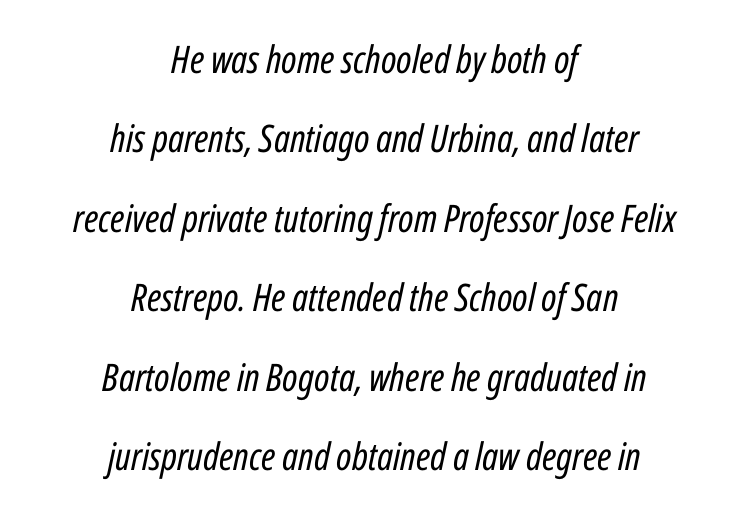
{"italic": "yes", "lean": "right", "slant_degrees": 12, "bold": "no", "weight": "regular", "width": "condensed", "stroke_contrast": "low", "x_height": "medium", "monospaced": "no", "underline": "no", "align": "center", "line_spacing": "loose", "line_spacing_ratio": 2.09, "letter_spacing": "normal", "letter_spacing_em": 0.0, "glyph_px": 38}
